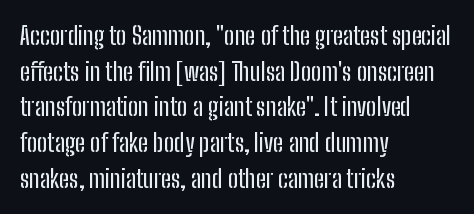
Glyph-to-glyph distance matches everyday printed text. The baseline area is clear. These lines are set flush left with a ragged right edge. Designer's note — italics off, roman on. The rendering uses a moderate line-height, typical for paragraphs.
